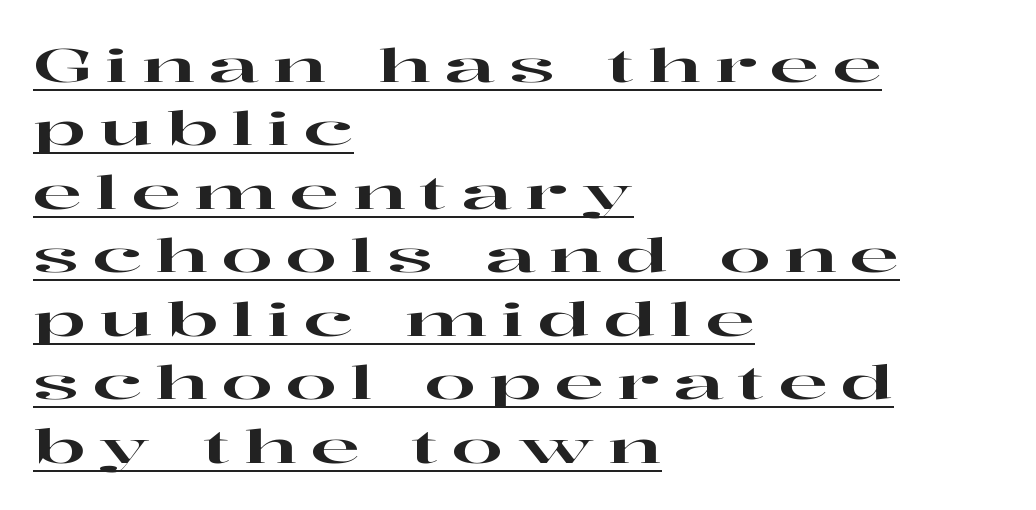
The image shows 46 px wide serif type, upright; set left-aligned, normal line spacing (1.38x), unusually wide letter spacing (+0.29 em), underlined; high stroke contrast and a medium x-height.
